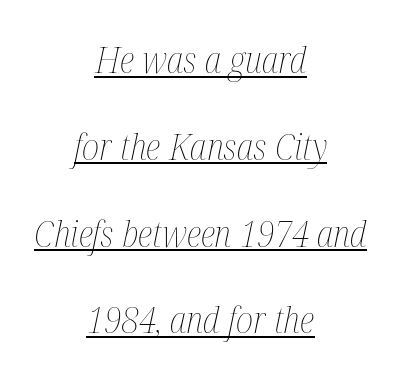
The image shows 36 px thin, condensed type, italic (leaning right); set centered, loose line spacing (2.41x), normal letter spacing, underlined; medium stroke contrast and a medium x-height.
